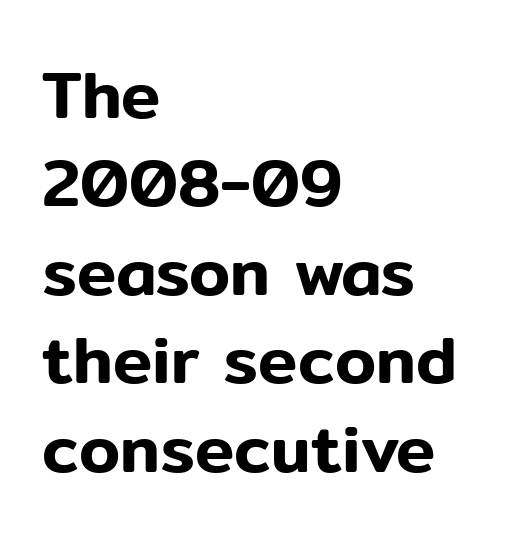
{"serif": "no", "italic": "no", "width": "normal", "stroke_contrast": "low", "x_height": "medium", "monospaced": "no", "underline": "no", "align": "left", "line_spacing": "normal", "line_spacing_ratio": 1.34, "letter_spacing": "normal", "letter_spacing_em": 0.0, "glyph_px": 66}
